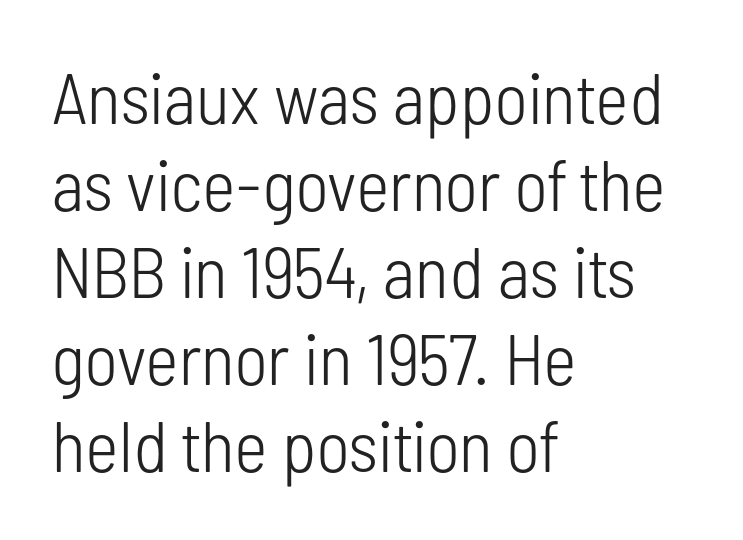
{"serif": "no", "italic": "no", "bold": "no", "weight": "light", "width": "condensed", "stroke_contrast": "low", "x_height": "medium", "monospaced": "no", "underline": "no", "align": "left", "line_spacing_ratio": 1.21, "letter_spacing": "normal", "letter_spacing_em": 0.0, "glyph_px": 72}
